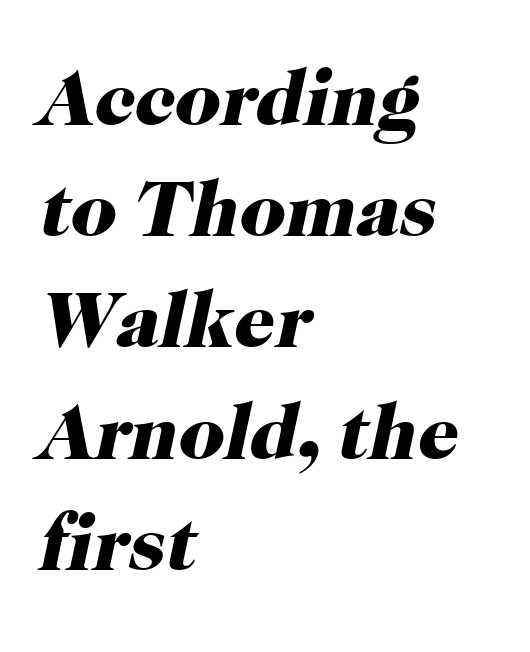
{"serif": "yes", "italic": "yes", "lean": "right", "slant_degrees": 12, "bold": "yes", "weight": "heavy", "width": "normal", "stroke_contrast": "high", "x_height": "medium", "monospaced": "no", "underline": "no", "align": "left", "line_spacing": "normal", "line_spacing_ratio": 1.39, "letter_spacing": "normal", "letter_spacing_em": 0.0, "glyph_px": 80}
